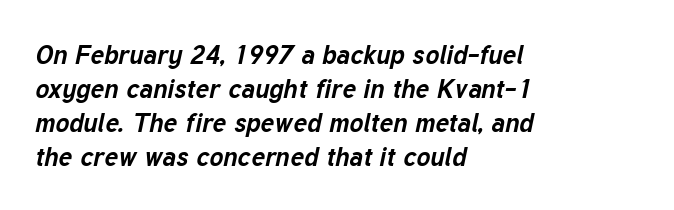
Q: Is the text bold? A: Yes.
Q: Is the text italic (slanted)? A: Yes, it leans right by about 12 degrees.
Q: Is the text underlined? A: No.
Q: How is the paragraph aligned? A: Left-aligned.
Q: Is the spacing between letters normal or unusually wide? A: Normal.
Q: Is the spacing between lines tight, normal or loose? A: Normal.
